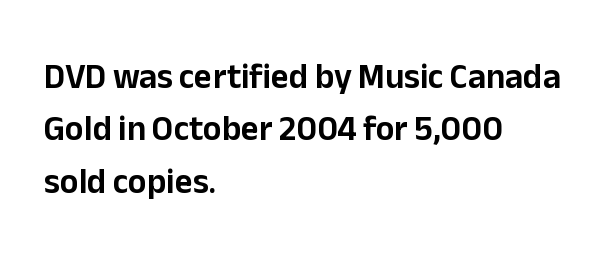
Q: Is the text italic (slanted)? A: No, it is upright.
Q: Is the typeface a serif or a sans-serif typeface? A: Sans-serif.
Q: Is the text underlined? A: No.
Q: How is the paragraph aligned? A: Left-aligned.
Q: Is the spacing between letters normal or unusually wide? A: Normal.
Q: Is the spacing between lines tight, normal or loose? A: Normal.
Q: Width (condensed, normal, or wide)? A: Normal.
Q: Stroke contrast? A: Low.
Q: x-height? A: Medium.
Q: Monospaced? A: No.
